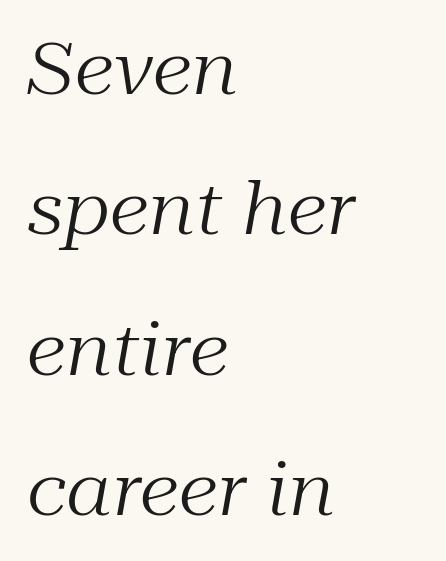
These lines are set flush left with a ragged right edge. The rendering shows small feet on the letterforms — a serif design. A light-to-regular cut is what we see here. Varying glyph widths throughout — classic text-font behaviour.
